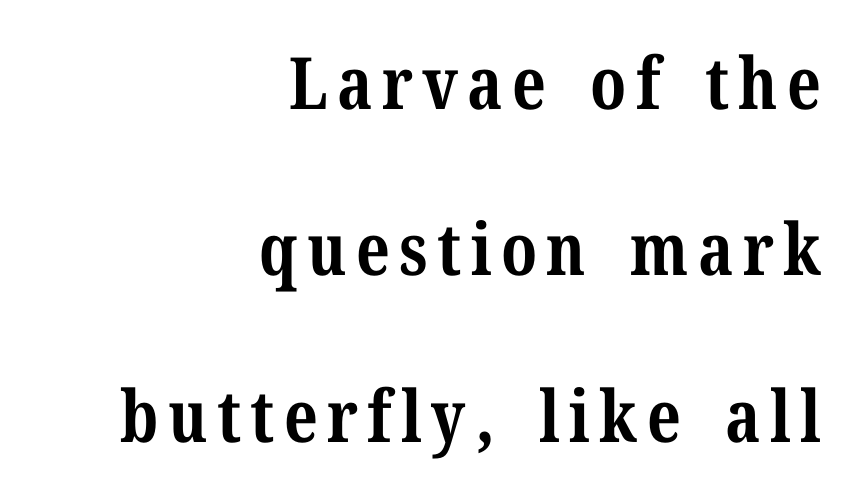
Little horizontal feet cap the strokes, marking this as serif type. Rule under the text: the space is simply empty. Varying glyph widths throughout — classic text-font behaviour. Horizontally, the lines are justified to the trailing edge only. Vertically, the passage feels expansive, rows floating well apart. Nope, not italic — everything's standing straight.
